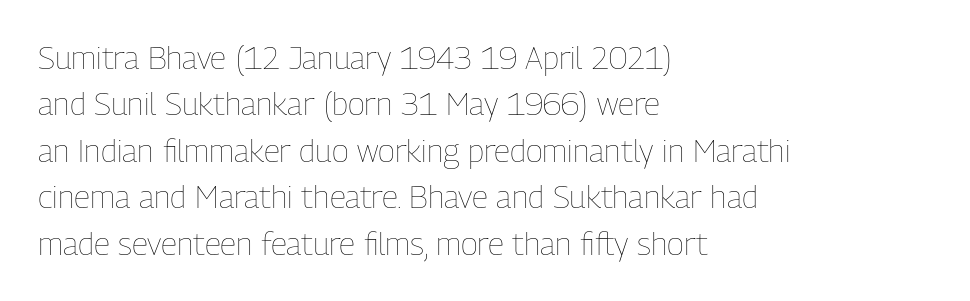
The font is comparable to plain body text, perhaps lighter. Descender tails drop into unmarked territory. Horizontal alignment here is leftward, the default for most running prose. These lines are rendered in a variable-pitch font. Honestly, the letter spacing is just normal — you wouldn't notice it.
